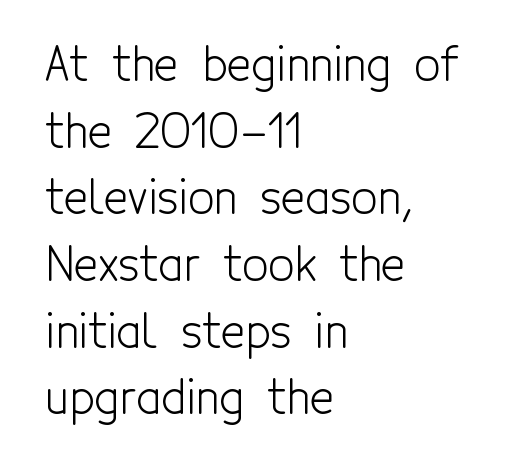
{"serif": "no", "italic": "no", "bold": "no", "weight": "light", "width": "condensed", "x_height": "medium", "monospaced": "no", "underline": "no", "align": "left", "line_spacing": "normal", "line_spacing_ratio": 1.45, "letter_spacing": "normal", "letter_spacing_em": 0.0, "glyph_px": 46}
